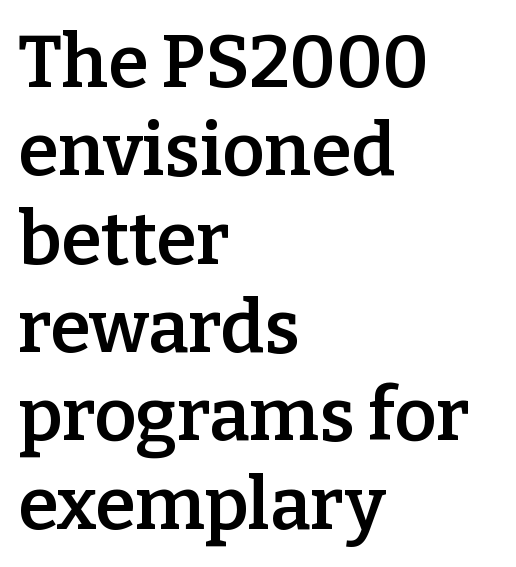
{"serif": "yes", "italic": "no", "bold": "semi", "weight": "semibold", "width": "normal", "stroke_contrast": "low", "x_height": "medium", "monospaced": "no", "underline": "no", "align": "left", "line_spacing_ratio": 1.21, "letter_spacing": "normal", "letter_spacing_em": 0.0, "glyph_px": 73}
